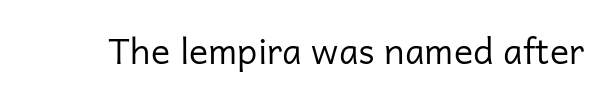
{"serif": "no", "italic": "no", "bold": "no", "weight": "regular", "width": "normal", "stroke_contrast": "low", "x_height": "medium", "monospaced": "no", "underline": "no", "letter_spacing": "normal", "letter_spacing_em": 0.0, "glyph_px": 36}
